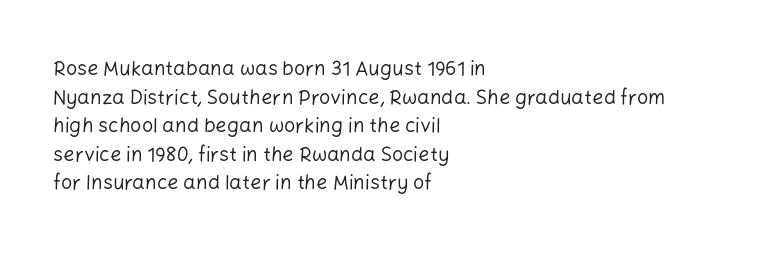
Honestly, the letter spacing is just normal — you wouldn't notice it. Every row of glyphs begins at an identical x-position on the left. The lettering holds an erect, upright posture throughout. A typesetter would call this leading conventional body-copy spacing.
